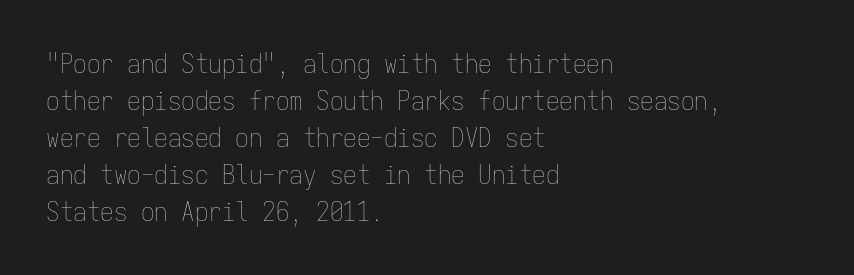
Reading down the block, your eye returns to a fixed left position each line. Tall strokes in this sample are plumb rather than angled. The rendering uses a moderate line-height, typical for paragraphs. This is not heavy type; no bold has been used. Any mark beneath the type? The region is blank. Each word holds together tightly as a unit, with standard inter-letter gaps.
